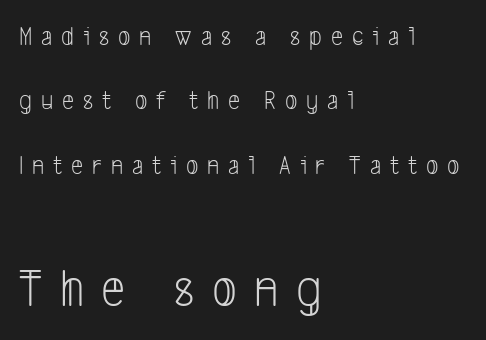
Here the designer chose a conventional face with non-uniform glyph widths. Character size in the trailing block exceeds that of the leading block. Compared with a typical body face, this is equally light or lighter still. The area under the type is left untouched. Regarding serifs, this sample does without them. Line beginnings align vertically; line endings do not.
